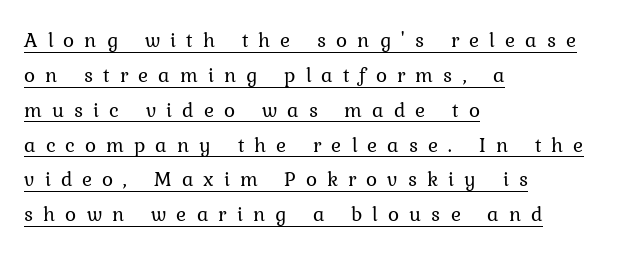
The image shows 21 px text type, upright; set left-aligned, normal line spacing (1.66x), unusually wide letter spacing (+0.48 em), underlined.
